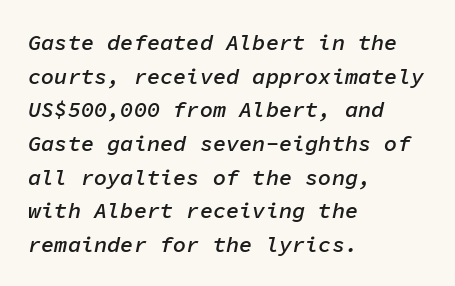
It's the slanting kind of type. This sample keeps an unexceptional amount of space between lines. Firm but not heavy-handed strokes: this text is semibold. The passage is arranged the way most books set body copy — flush left. Has an underline been added? It has not. Nobody touched the tracking dial on this one.
